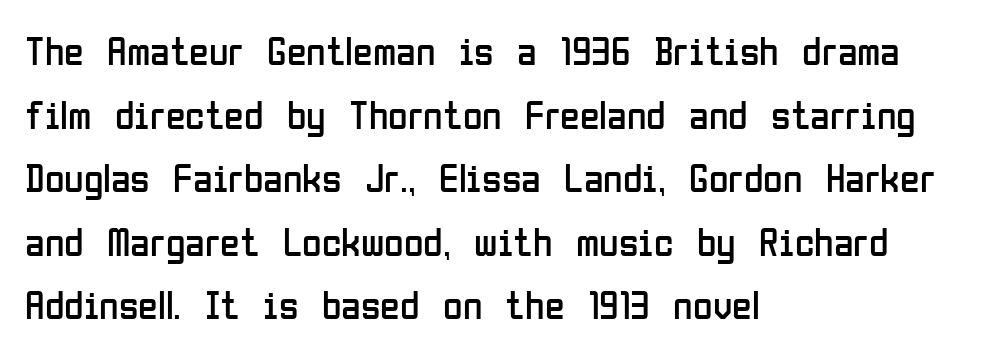
Q: Is the text bold? A: No.
Q: Is the text italic (slanted)? A: No, it is upright.
Q: Is the typeface a serif or a sans-serif typeface? A: Sans-serif.
Q: Is the text underlined? A: No.
Q: How is the paragraph aligned? A: Left-aligned.
Q: Is the spacing between letters normal or unusually wide? A: Normal.
Q: Is the spacing between lines tight, normal or loose? A: Normal.
Q: Width (condensed, normal, or wide)? A: Condensed.
Q: Stroke contrast? A: Low.
Q: x-height? A: Medium.
Q: Monospaced? A: No.
